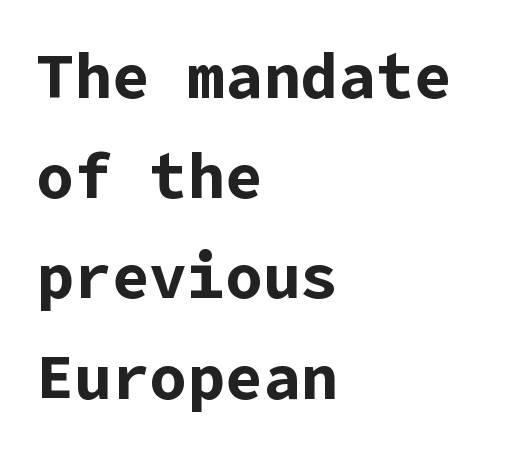
The paragraph has a hard left edge and a soft right edge. It's the straight-up-and-down kind of type. Students, this is bold: see how much ink each stroke carries. Vertically, the passage feels balanced, rows spaced as you'd expect. Students, note that the glyphs here touch the page at normal intervals. Serifs: no, the terminals of the letterforms are clean.
